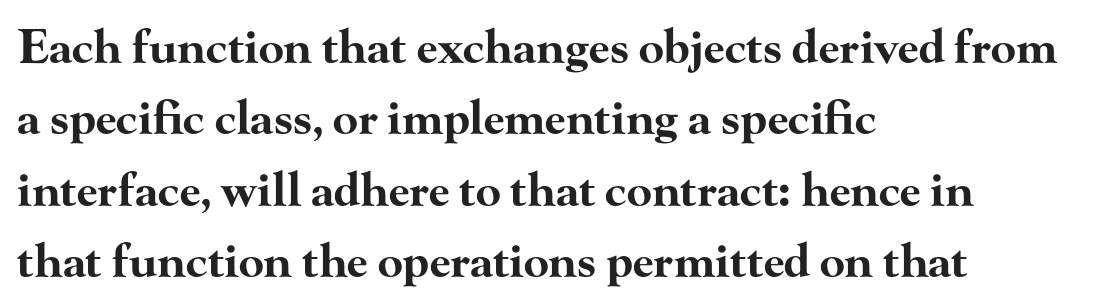
The image shows 46 px bold, wide serif type, upright; set left-aligned, normal line spacing (1.55x), normal letter spacing, not underlined; high stroke contrast and a small x-height.
